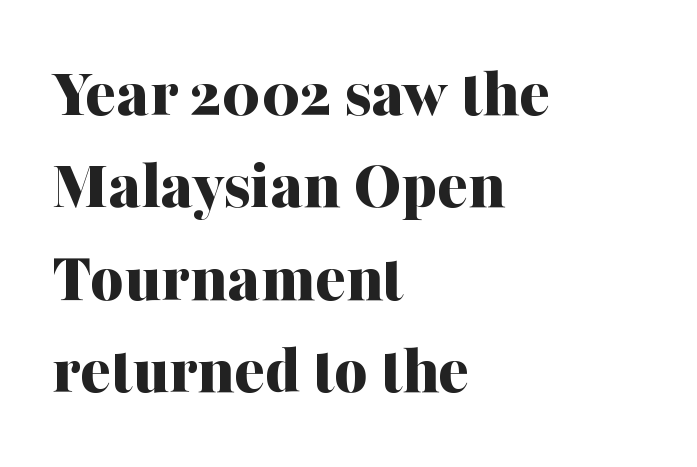
Q: Is the text bold? A: Yes.
Q: Is the text italic (slanted)? A: No, it is upright.
Q: Is the typeface a serif or a sans-serif typeface? A: Serif.
Q: Is the text underlined? A: No.
Q: How is the paragraph aligned? A: Left-aligned.
Q: Is the spacing between letters normal or unusually wide? A: Normal.
Q: Is the spacing between lines tight, normal or loose? A: Normal.
Q: Width (condensed, normal, or wide)? A: Normal.
Q: Stroke contrast? A: Medium.
Q: x-height? A: Medium.
Q: Monospaced? A: No.
